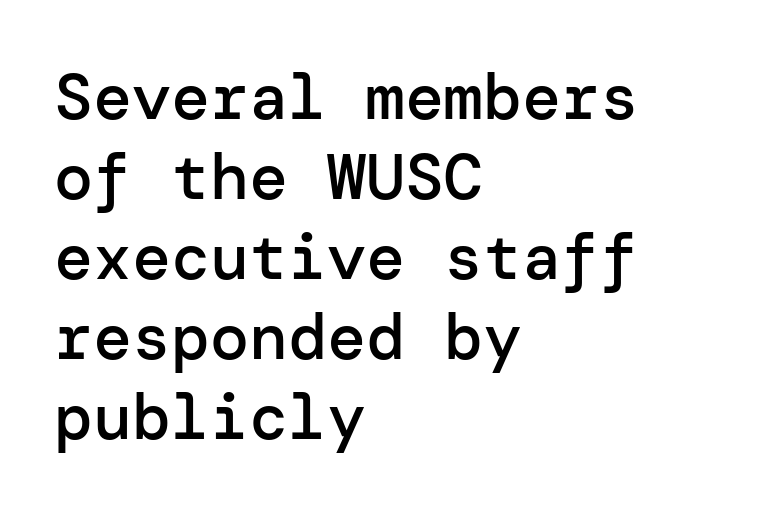
The image shows 65 px semibold sans-serif type, upright; set left-aligned, line spacing 1.23x, normal letter spacing, not underlined; low stroke contrast and a medium x-height.
